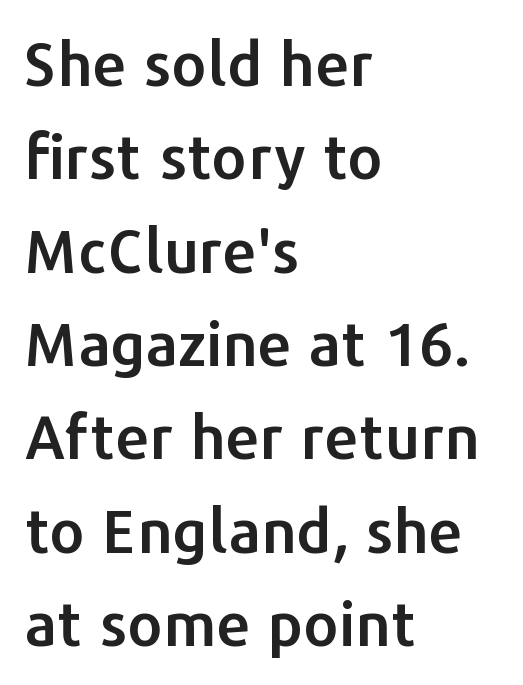
These lines keep a tight, regular rhythm from letter to letter. Does the leading feel generous? No, just average. Observe the absence of serifs on each vertical stroke in this sample. Every row of glyphs begins at an identical x-position on the left. Proportional: the letters do not fall into vertical columns.
